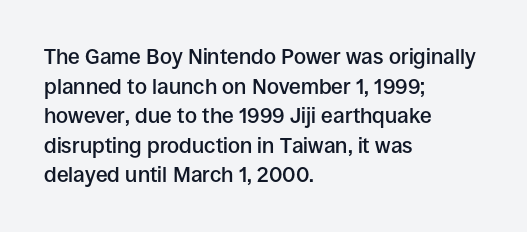
{"italic": "no", "bold": "semi", "underline": "no", "align": "left", "line_spacing": "normal", "line_spacing_ratio": 1.41, "letter_spacing": "normal", "letter_spacing_em": 0.0, "glyph_px": 21}
